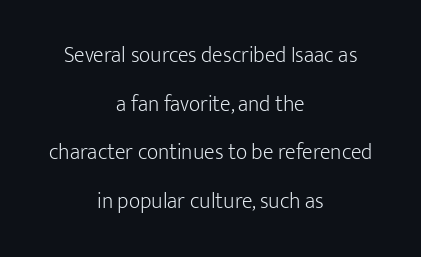
The image shows 22 px text type, upright; set centered, loose line spacing (2.21x), normal letter spacing, not underlined.
